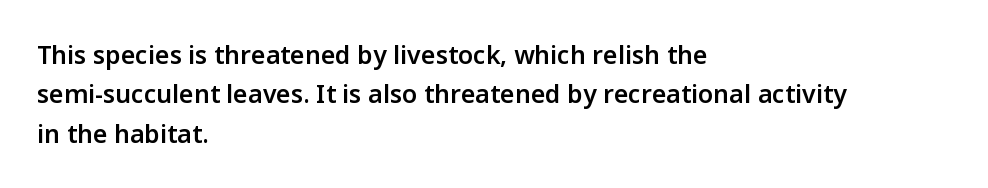
Underlining? Definitely not there. This sample uses plain, unmodified letter spacing. Is there any slant? The stems are plumb. A classic flush-left, rag-right setting is used for this passage.
